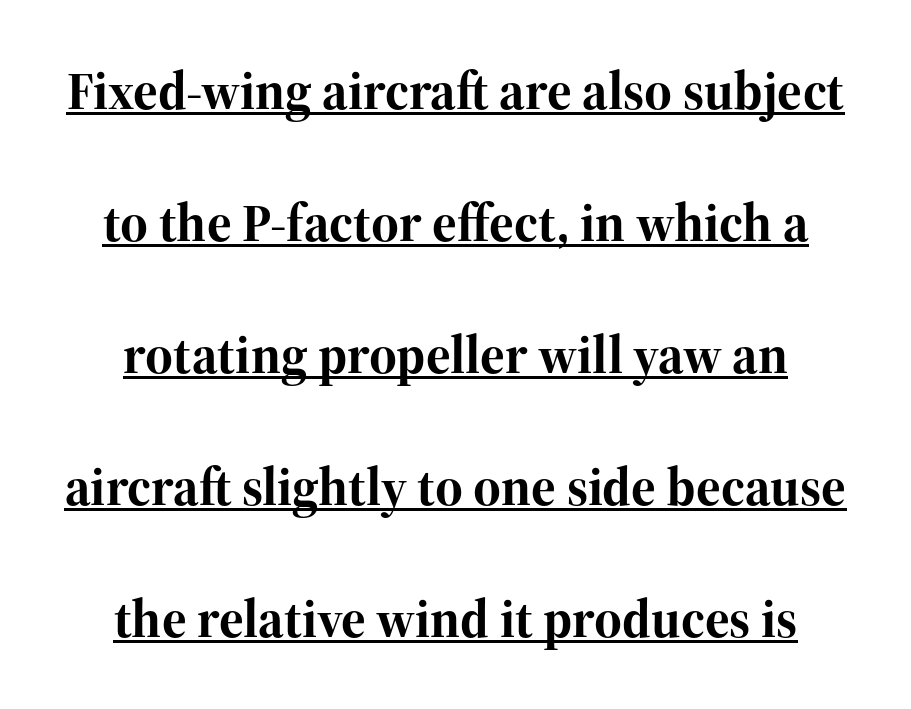
Q: Is the text bold? A: Yes.
Q: Is the text italic (slanted)? A: No, it is upright.
Q: Is the typeface a serif or a sans-serif typeface? A: Serif.
Q: Is the text underlined? A: Yes.
Q: Is the spacing between letters normal or unusually wide? A: Normal.
Q: Is the spacing between lines tight, normal or loose? A: Loose.
Q: Width (condensed, normal, or wide)? A: Normal.
Q: Stroke contrast? A: High.
Q: x-height? A: Medium.
Q: Monospaced? A: No.
